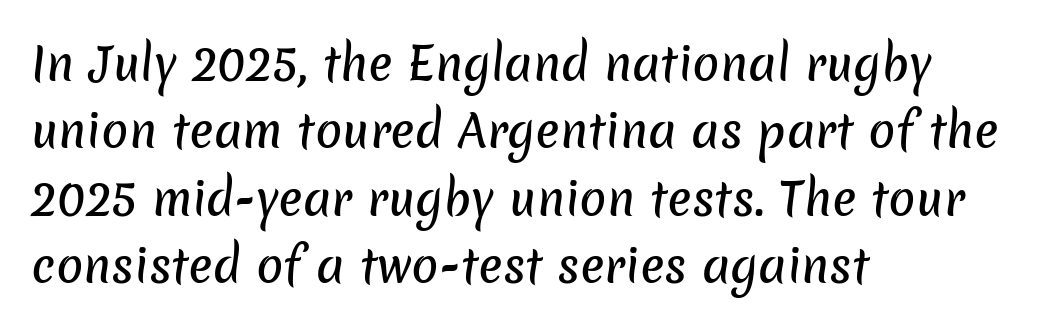
The image shows 45 px sans-serif type; set left-aligned, normal line spacing (1.5x), normal letter spacing, not underlined; low stroke contrast and a medium x-height.
